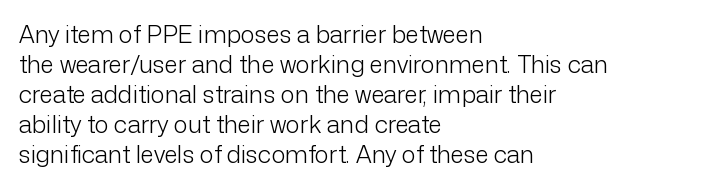
Honestly, there is no underline to notice here at all. The font's upright variant was chosen for this text. Horizontally, the lines are justified to the leading edge only. Bold? No — there's no thickening of the strokes.
